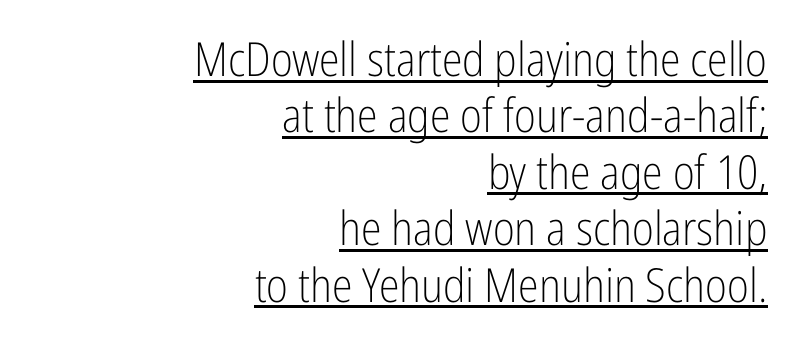
{"serif": "no", "italic": "no", "bold": "no", "weight": "light", "width": "condensed", "stroke_contrast": "low", "x_height": "medium", "monospaced": "no", "underline": "yes", "align": "right", "line_spacing_ratio": 1.2, "letter_spacing": "normal", "letter_spacing_em": 0.0, "glyph_px": 47}
